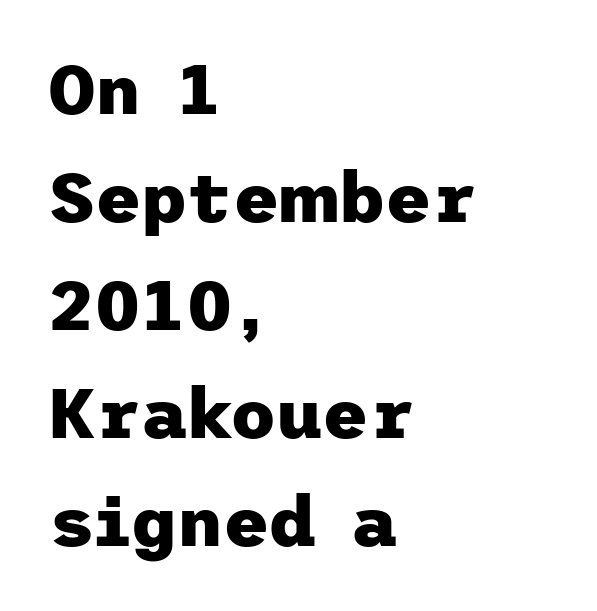
Notice how thick the strokes are: this is what a full bold looks like. The typesetter chose a ragged-right arrangement here. Vertically, the passage feels balanced, rows spaced as you'd expect. Italic? Not at all — the glyphs are vertical. The space directly below the letters is spotless.
